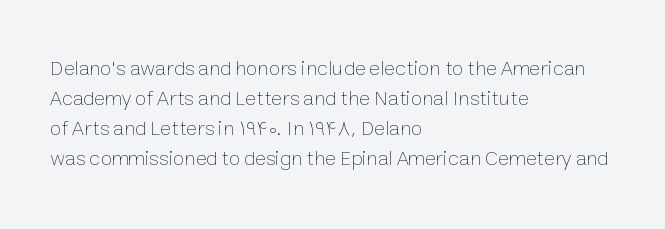
{"italic": "no", "bold": "no", "underline": "no", "align": "left", "line_spacing": "normal", "line_spacing_ratio": 1.43, "letter_spacing": "normal", "letter_spacing_em": 0.0, "glyph_px": 21}
